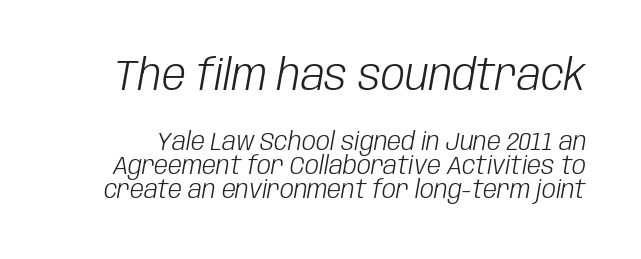
Q: Is the text bold? A: No.
Q: Is the text italic (slanted)? A: Yes, it leans right by about 10 degrees.
Q: Is the text underlined? A: No.
Q: Is the spacing between letters normal or unusually wide? A: Normal.
Q: Is the spacing between lines tight, normal or loose? A: Tight.
Q: Which block of text is set in a larger size, the first (top) or the second (bottom)? A: The first (top) one.
Q: Width (condensed, normal, or wide)? A: Condensed.
Q: Stroke contrast? A: Low.
Q: x-height? A: Large.
Q: Monospaced? A: No.
